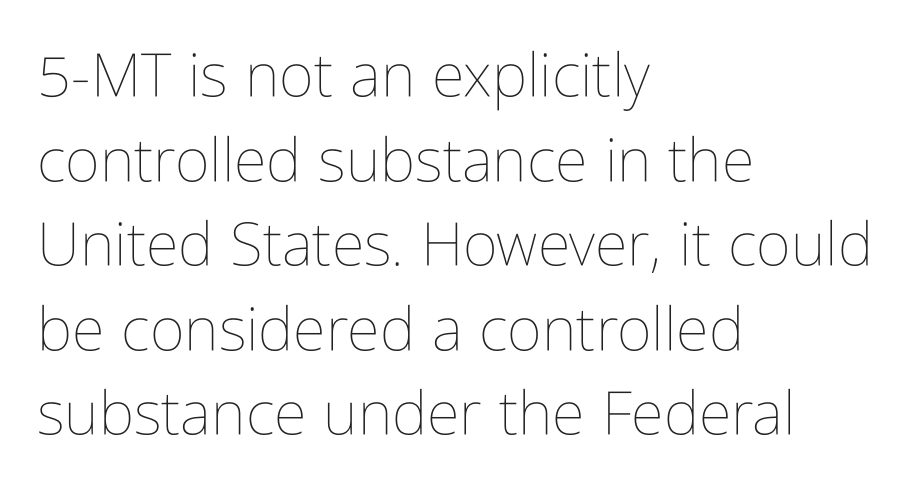
Q: Is the text bold? A: No.
Q: Is the text italic (slanted)? A: No, it is upright.
Q: Is the text underlined? A: No.
Q: How is the paragraph aligned? A: Left-aligned.
Q: Is the spacing between letters normal or unusually wide? A: Normal.
Q: Is the spacing between lines tight, normal or loose? A: Normal.
Q: Width (condensed, normal, or wide)? A: Condensed.
Q: Stroke contrast? A: Low.
Q: x-height? A: Medium.
Q: Monospaced? A: No.
